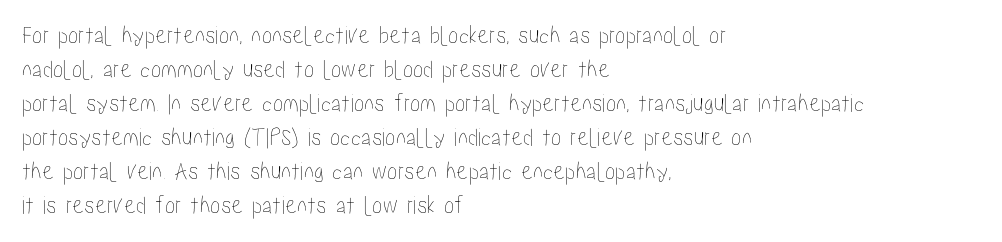
The passage is arranged the way most books set body copy — flush left. This is roman type, the default non-slanted kind. The rows are spaced the way most documents space them. The letterforms sit shoulder to shoulder at normal distance. Honestly, there is no underline to notice here at all.
